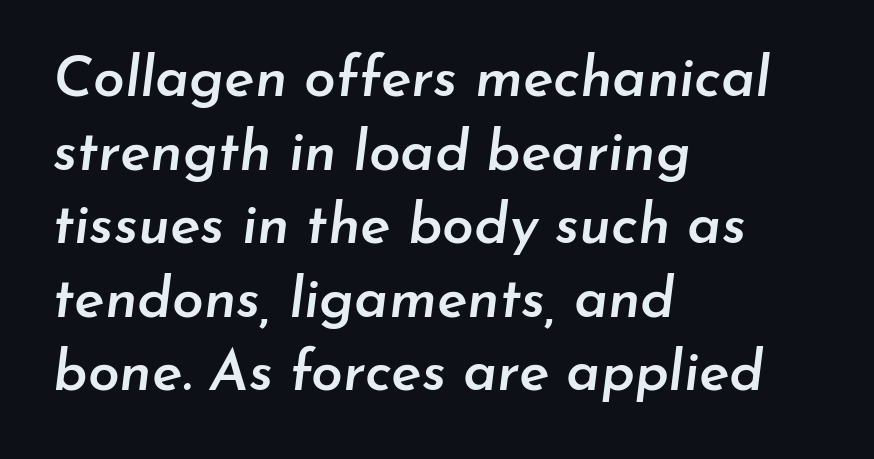
{"italic": "yes", "lean": "right", "slant_degrees": 7, "bold": "semi", "weight": "semibold", "width": "normal", "stroke_contrast": "low", "x_height": "small", "monospaced": "no", "underline": "no", "align": "left", "line_spacing": "normal", "line_spacing_ratio": 1.29, "letter_spacing": "normal", "letter_spacing_em": 0.0, "glyph_px": 57}
